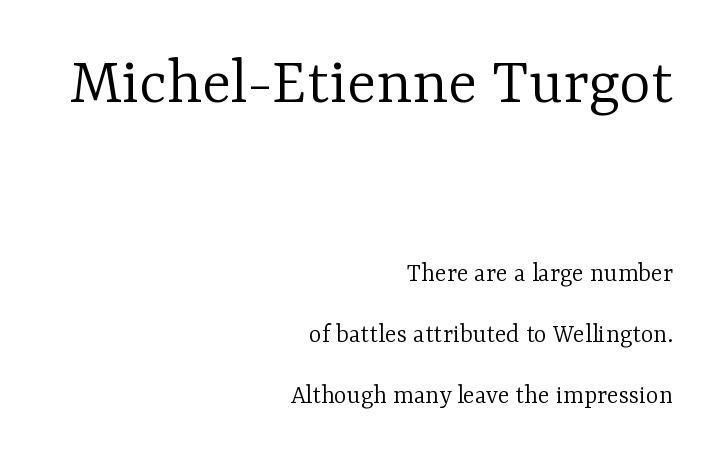
Serifs: yes, visible at the terminals of the letterforms. The face used here is proportionally spaced, like ordinary book or web type. Default kerning and tracking; the words read as compact shapes. The space between consecutive lines is lavish.
